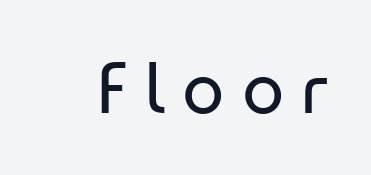
{"serif": "no", "italic": "no", "bold": "no", "weight": "regular", "width": "normal", "stroke_contrast": "low", "x_height": "medium", "monospaced": "no", "underline": "no", "letter_spacing": "wide", "letter_spacing_em": 0.24, "glyph_px": 73}
